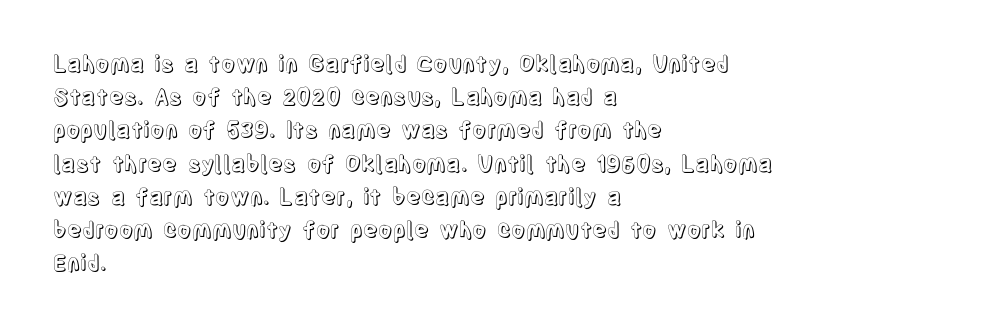
Q: Is the text italic (slanted)? A: No, it is upright.
Q: Is the text underlined? A: No.
Q: How is the paragraph aligned? A: Left-aligned.
Q: Is the spacing between letters normal or unusually wide? A: Normal.
Q: Is the spacing between lines tight, normal or loose? A: Normal.
